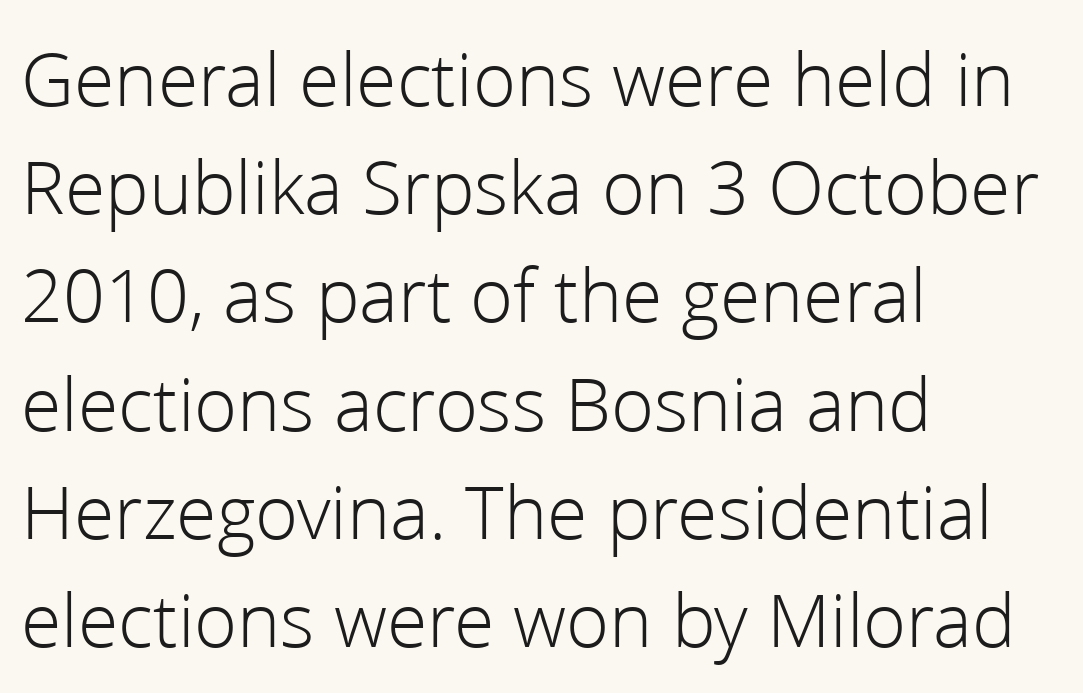
This sample has the flowing, uneven cadence of proportional lettering. Horizontal bands of white between lines are of average thickness. Classification — sans serif. The rendering anchors every line to the left-hand side. Upright lettering throughout.
